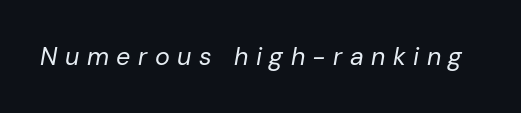
{"italic": "yes", "lean": "right", "slant_degrees": 10, "bold": "no", "underline": "no", "letter_spacing": "wide", "letter_spacing_em": 0.3, "glyph_px": 25}
